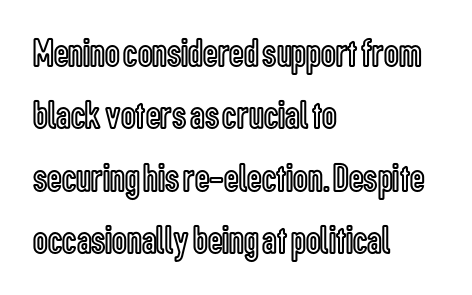
The image shows 41 px condensed type, upright; set left-aligned, normal line spacing (1.52x), normal letter spacing, not underlined; a medium x-height.
